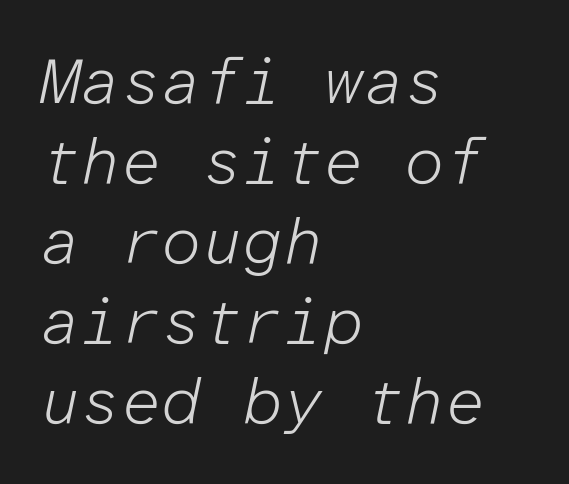
Would a proofreader flag this as italicized? Yes. The letterforms sit at book weight or below. In terms of leading, this rendering sits right in the middle. Words float on clear page, feet unadorned.
